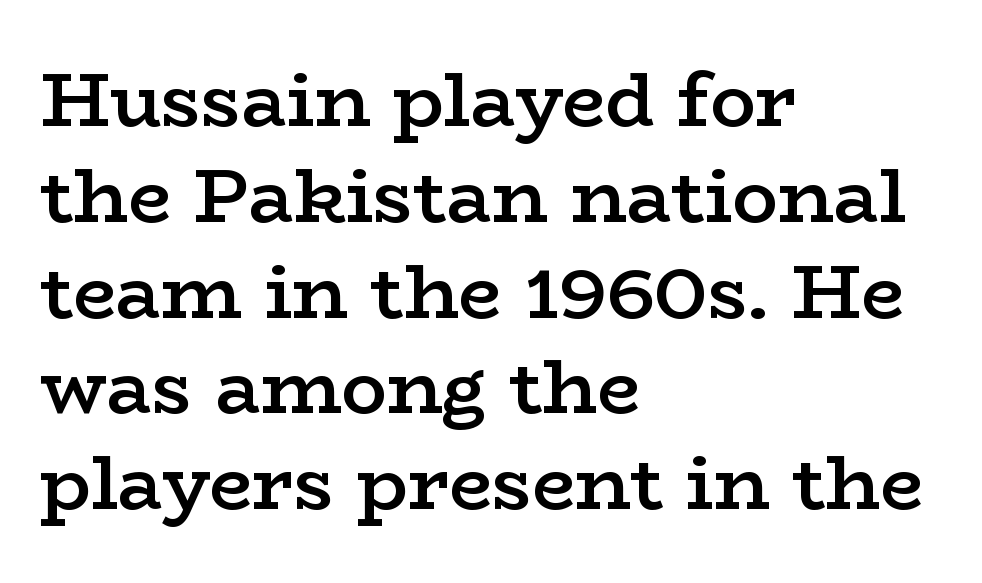
{"serif": "yes", "italic": "no", "bold": "semi", "weight": "semibold", "width": "wide", "stroke_contrast": "low", "x_height": "medium", "monospaced": "no", "underline": "no", "align": "left", "line_spacing": "normal", "line_spacing_ratio": 1.26, "letter_spacing": "normal", "letter_spacing_em": 0.0, "glyph_px": 76}
